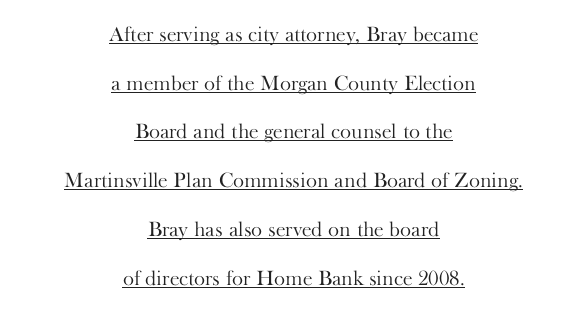
The image shows 21 px text type, upright; set centered, loose line spacing (2.32x), normal letter spacing, underlined.
